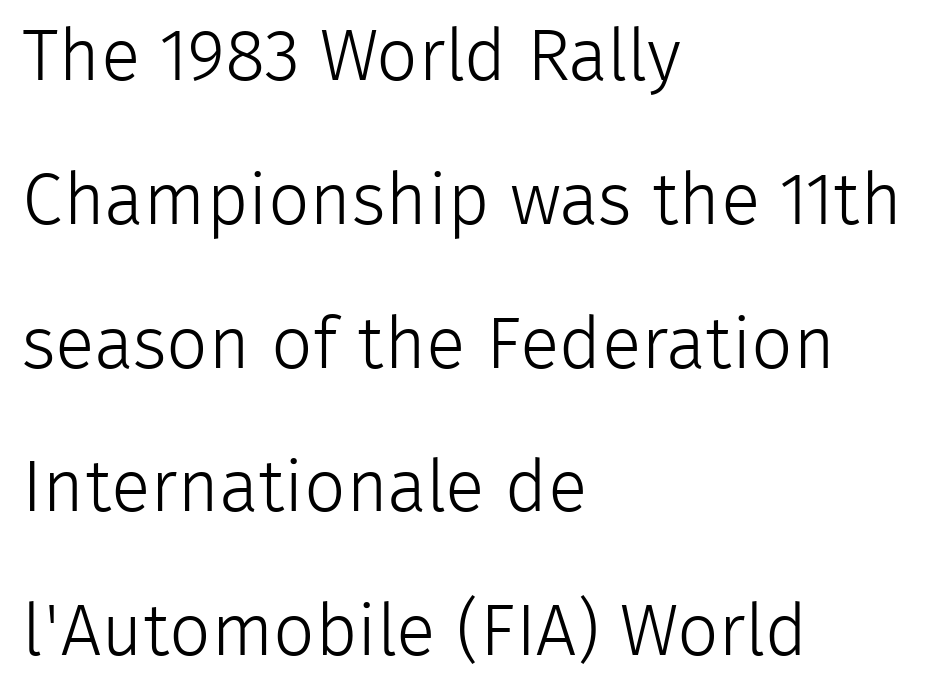
{"serif": "no", "italic": "no", "bold": "no", "weight": "light", "width": "normal", "stroke_contrast": "low", "x_height": "medium", "monospaced": "no", "underline": "no", "align": "left", "line_spacing": "loose", "line_spacing_ratio": 1.97, "letter_spacing": "normal", "letter_spacing_em": 0.0, "glyph_px": 73}
